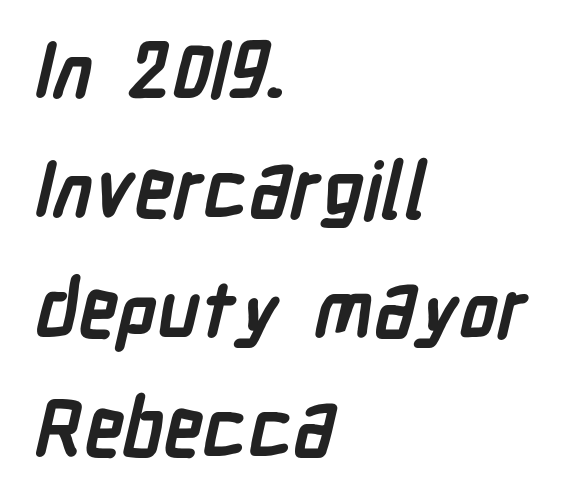
Q: Is the text bold? A: Yes.
Q: Is the typeface a serif or a sans-serif typeface? A: Sans-serif.
Q: Is the text underlined? A: No.
Q: How is the paragraph aligned? A: Left-aligned.
Q: Is the spacing between letters normal or unusually wide? A: Normal.
Q: Is the spacing between lines tight, normal or loose? A: Normal.
Q: Width (condensed, normal, or wide)? A: Condensed.
Q: Stroke contrast? A: Low.
Q: x-height? A: Medium.
Q: Monospaced? A: No.
